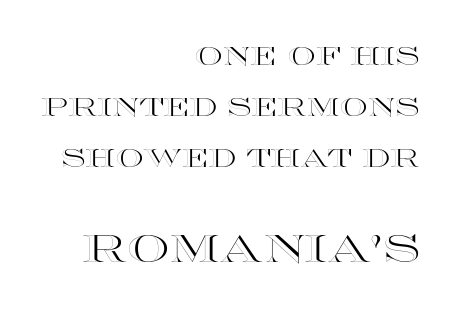
The image shows 38 px wide type, upright; set right-aligned, loose line spacing (2.04x), normal letter spacing, not underlined; the second (bottom) block is 1.52x larger; a large x-height.
